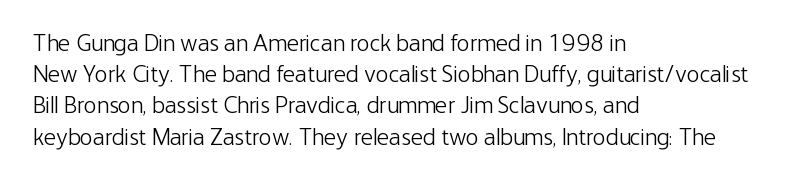
The ragged edge is on the right, which tells us the setting is flush left. The passage shown is not underscored anywhere. These lines were composed using upright roman letters. This sample uses plain, unmodified letter spacing. Reading down the column, the eye jumps a familiar distance to each next line.
